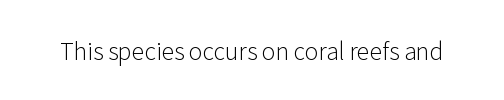
Q: Is the text bold? A: No.
Q: Is the text italic (slanted)? A: No, it is upright.
Q: Is the text underlined? A: No.
Q: Is the spacing between letters normal or unusually wide? A: Normal.
